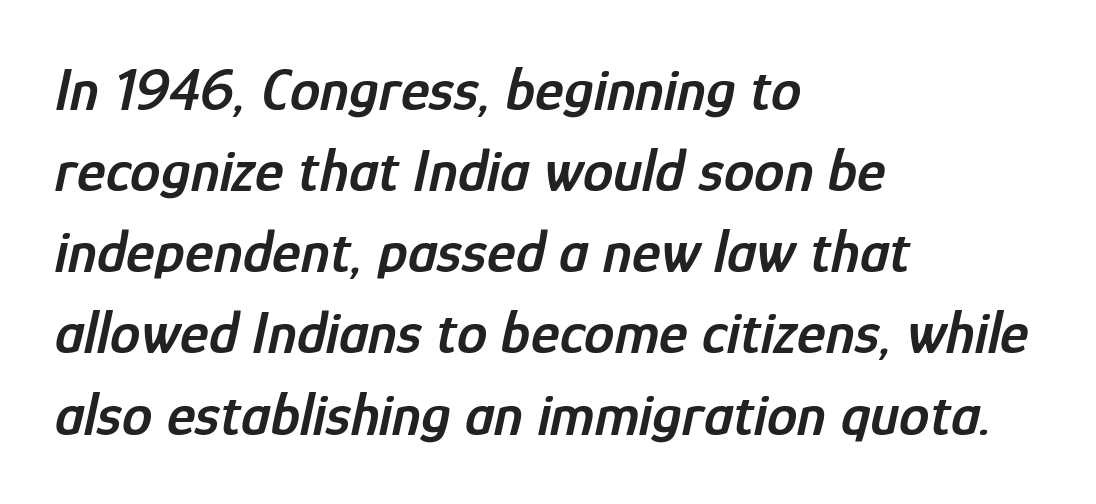
{"italic": "yes", "lean": "right", "slant_degrees": 12, "bold": "semi", "weight": "semibold", "width": "condensed", "stroke_contrast": "low", "x_height": "medium", "monospaced": "no", "underline": "no", "align": "left", "line_spacing": "normal", "line_spacing_ratio": 1.33, "letter_spacing": "normal", "letter_spacing_em": 0.0, "glyph_px": 61}
